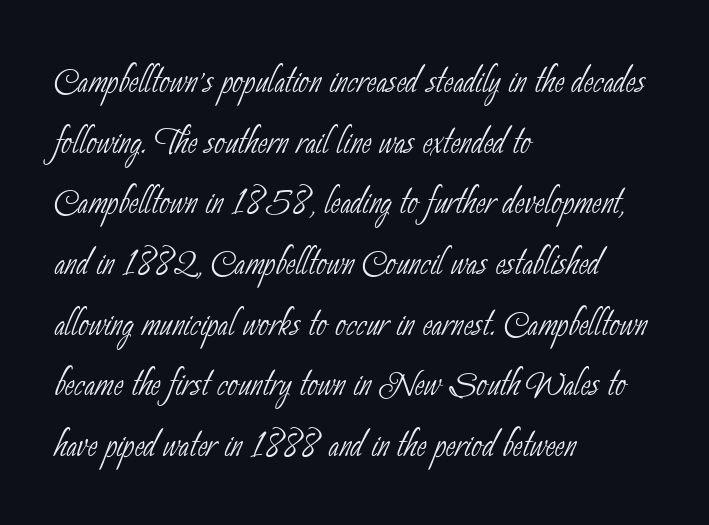
{"serif": "no", "bold": "no", "weight": "thin", "width": "condensed", "stroke_contrast": "low", "x_height": "small", "monospaced": "no", "underline": "no", "align": "left", "line_spacing": "normal", "line_spacing_ratio": 1.29, "letter_spacing": "normal", "letter_spacing_em": 0.0, "glyph_px": 47}
